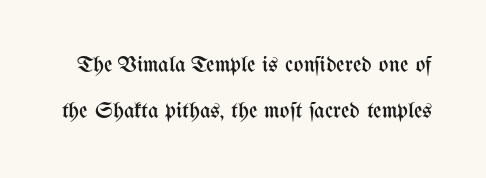
The image shows 23 px text type, upright; set loose line spacing (2.02x), normal letter spacing, not underlined.
